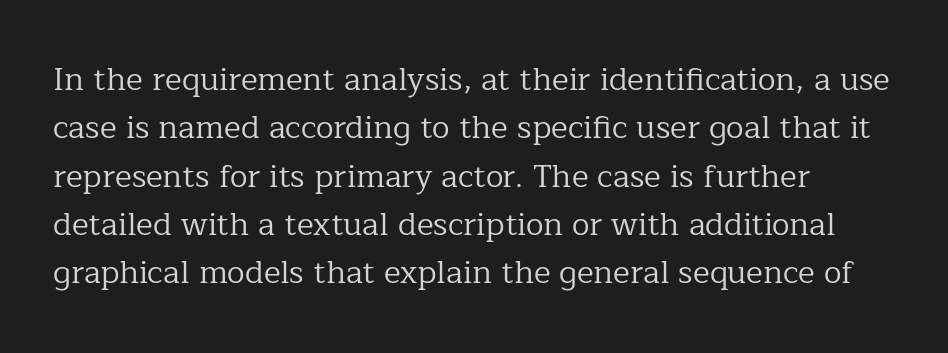
The image shows 32 px regular-weight serif type, upright; set left-aligned, normal line spacing (1.51x), normal letter spacing, not underlined; low stroke contrast and a medium x-height.
